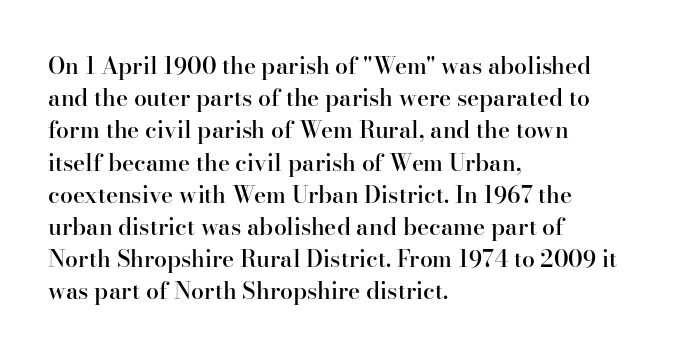
The foot of each line stays bare and open. Evenly set lines give the paragraph a standard silhouette. Left-aligned paragraph, ragged on the right. Does the lettering tilt? It doesn't — this is upright. The line texture is even and compact thanks to regular tracking.
